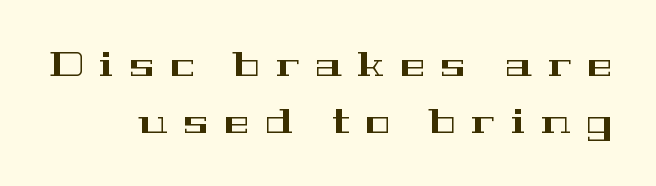
The image shows 34 px wide serif type, upright; set normal line spacing (1.69x), unusually wide letter spacing (+0.46 em), not underlined; high stroke contrast and a medium x-height.
